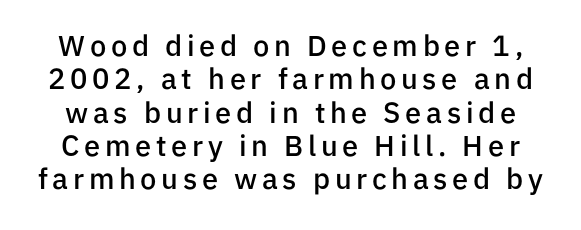
{"serif": "no", "italic": "no", "bold": "semi", "weight": "semibold", "width": "normal", "stroke_contrast": "low", "x_height": "medium", "monospaced": "no", "underline": "no", "line_spacing": "tight", "line_spacing_ratio": 1.15, "glyph_px": 29}
